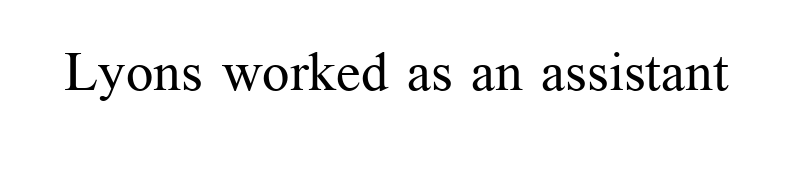
Q: Is the text bold? A: No.
Q: Is the text italic (slanted)? A: No, it is upright.
Q: Is the typeface a serif or a sans-serif typeface? A: Serif.
Q: Is the text underlined? A: No.
Q: Is the spacing between letters normal or unusually wide? A: Normal.
Q: Width (condensed, normal, or wide)? A: Normal.
Q: Stroke contrast? A: Medium.
Q: x-height? A: Medium.
Q: Monospaced? A: No.
